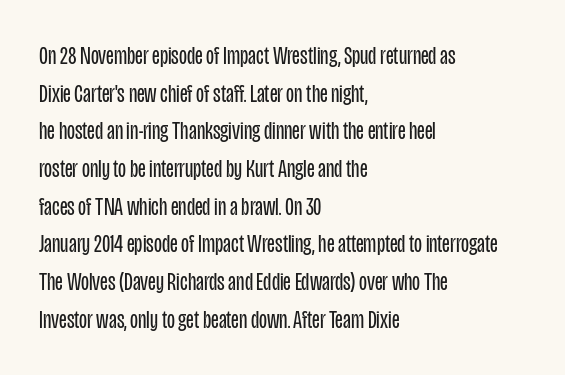
The image shows 26 px text type, upright; set left-aligned, normal line spacing (1.45x), normal letter spacing, not underlined.
